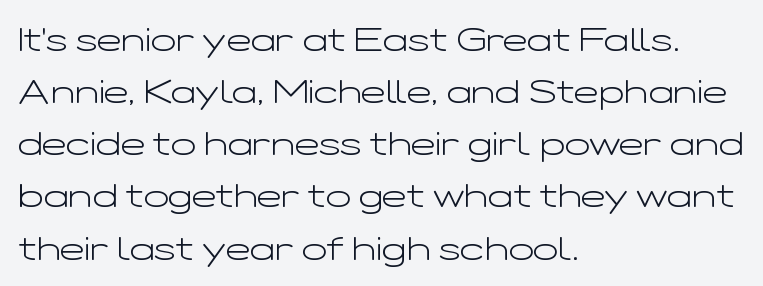
Q: Is the text bold? A: No.
Q: Is the text italic (slanted)? A: No, it is upright.
Q: Is the typeface a serif or a sans-serif typeface? A: Sans-serif.
Q: Is the text underlined? A: No.
Q: How is the paragraph aligned? A: Left-aligned.
Q: Is the spacing between letters normal or unusually wide? A: Normal.
Q: Is the spacing between lines tight, normal or loose? A: Normal.
Q: Width (condensed, normal, or wide)? A: Wide.
Q: Stroke contrast? A: Low.
Q: x-height? A: Medium.
Q: Monospaced? A: No.
